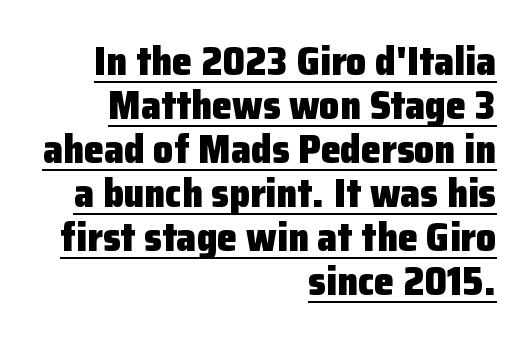
The typeface chosen for these lines omits serifs. Successive baselines arrive quickly, one right under another. Looks like someone drew a line under every word here. On the weight axis this lands at bold, roughly 700.
